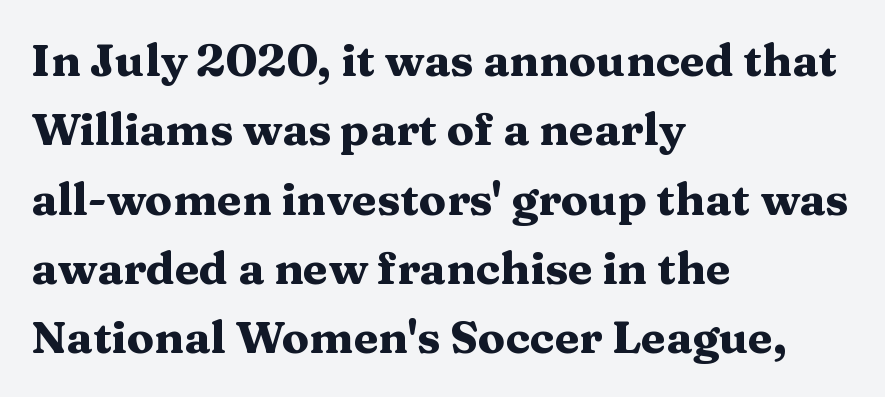
The image shows 45 px heavy, wide serif type, upright; set left-aligned, normal line spacing (1.54x), normal letter spacing, not underlined; medium stroke contrast and a medium x-height.
